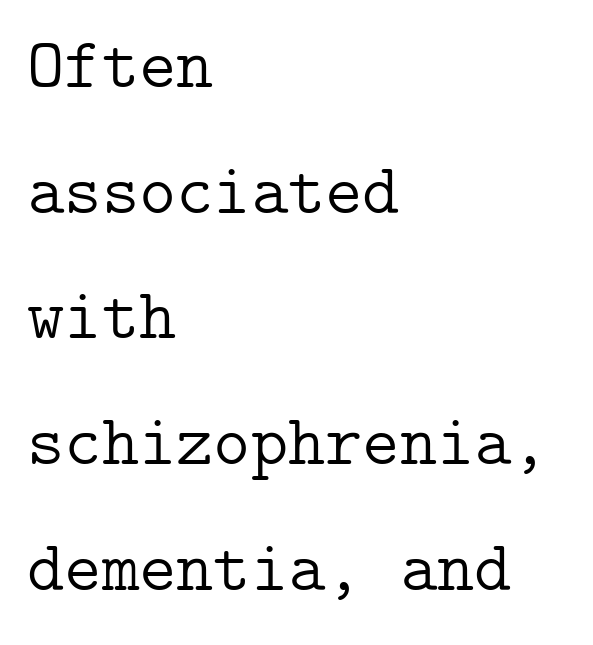
The image shows 71 px light serif type, upright; set left-aligned, line spacing 1.77x, normal letter spacing, not underlined; low stroke contrast and a medium x-height.
